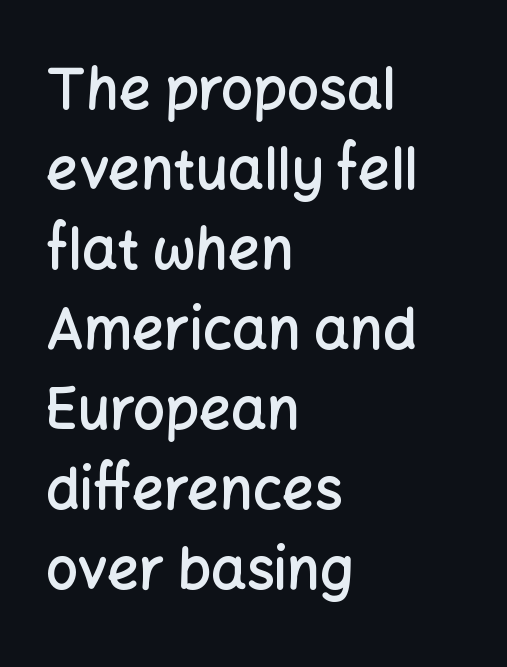
The image shows 56 px semibold sans-serif type, upright; set left-aligned, normal line spacing (1.43x), normal letter spacing, not underlined; low stroke contrast and a medium x-height.
